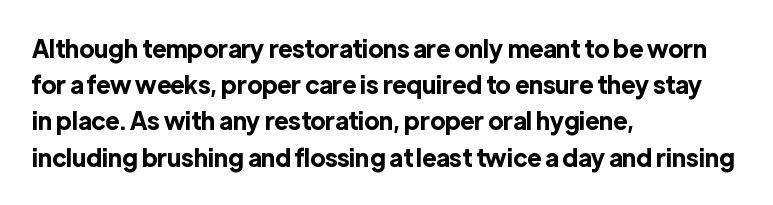
The vertical gap from one line to the next is medium. In terms of posture, this sample is upright. Look at the stroke-to-counter ratio: heavy, a bold. Clear beneath every line of the passage. Casual observation: everything's shoved over to the left. You could call the tracking neutral — neither tight nor loose.
